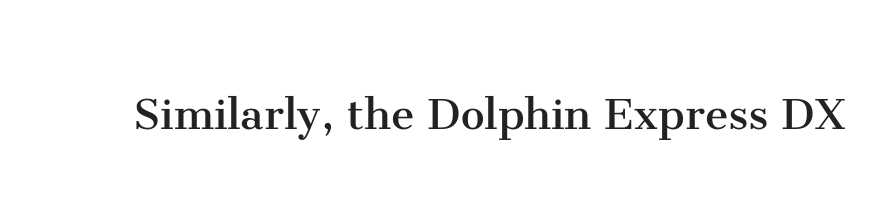
The text was rendered using a seriffed face with decorative stroke endings. On a weight scale, this lands at 450 or below. The axis of the letterforms is exactly vertical. Descender tails drop into unmarked territory.
